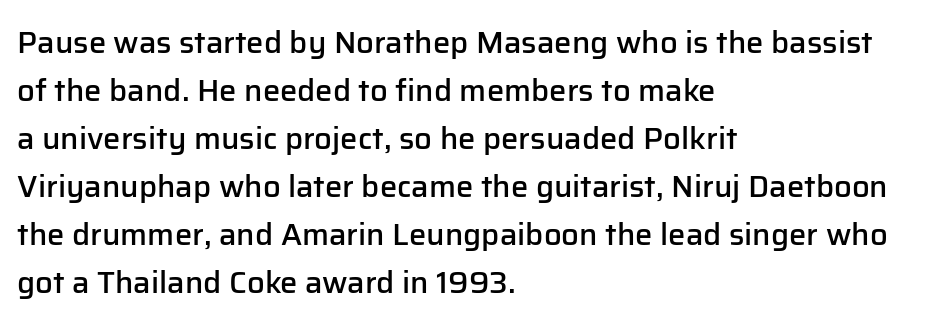
The image shows 31 px semibold sans-serif type, upright; set left-aligned, normal line spacing (1.55x), normal letter spacing, not underlined; low stroke contrast and a medium x-height.
